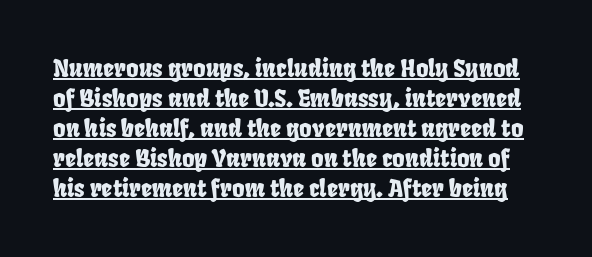
Underlining? Definitely there. Leading matches the norm, producing a regular column. Nobody touched the tracking dial on this one.
